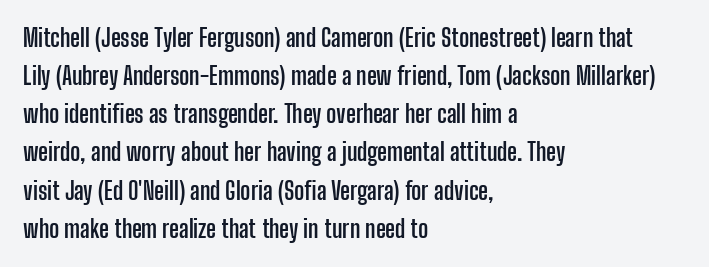
Any mark beneath the type? The region is blank. The letters stand upright; this is a roman face. The type is set solid horizontally, with unmodified tracking. Which margin do the lines hug? The left one — the right edge is uneven. The rendering uses a bold face; every stroke is thick and dark.
